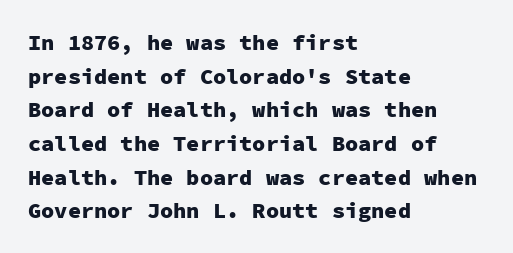
The image shows 22 px bold type, upright; set left-aligned, normal line spacing (1.53x), normal letter spacing, not underlined.
